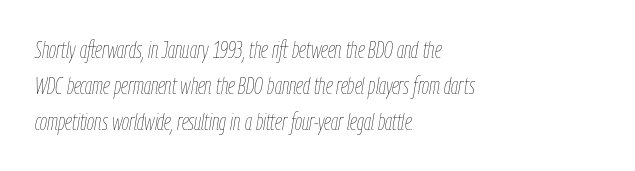
Q: Is the text bold? A: No.
Q: Is the text italic (slanted)? A: Yes, it leans right by about 9 degrees.
Q: Is the text underlined? A: No.
Q: How is the paragraph aligned? A: Left-aligned.
Q: Is the spacing between letters normal or unusually wide? A: Normal.
Q: Is the spacing between lines tight, normal or loose? A: Normal.
